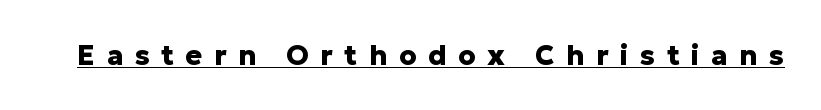
The image shows 28 px heavy sans-serif type, upright; set unusually wide letter spacing (+0.41 em), underlined; low stroke contrast and a medium x-height.
